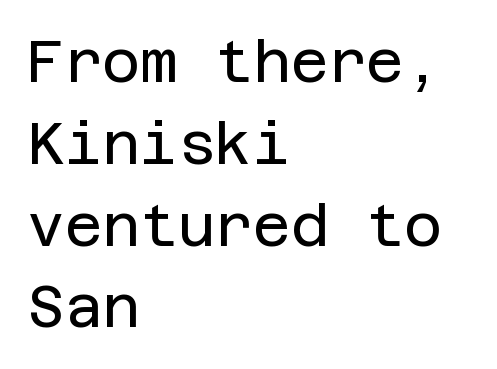
{"serif": "no", "italic": "no", "bold": "no", "weight": "regular", "width": "normal", "stroke_contrast": "low", "x_height": "large", "underline": "no", "align": "left", "line_spacing": "normal", "line_spacing_ratio": 1.41, "letter_spacing": "normal", "letter_spacing_em": 0.0, "glyph_px": 58}
